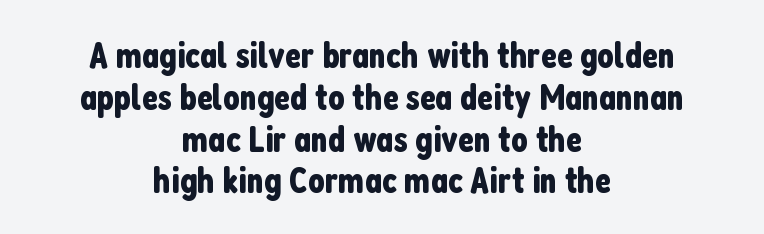
The type sits square on the baseline with zero lean. The passage shown is typed in a proportional face where columns would drift. No word sits above an underline. Letterform terminals end flat and unadorned throughout the passage.
